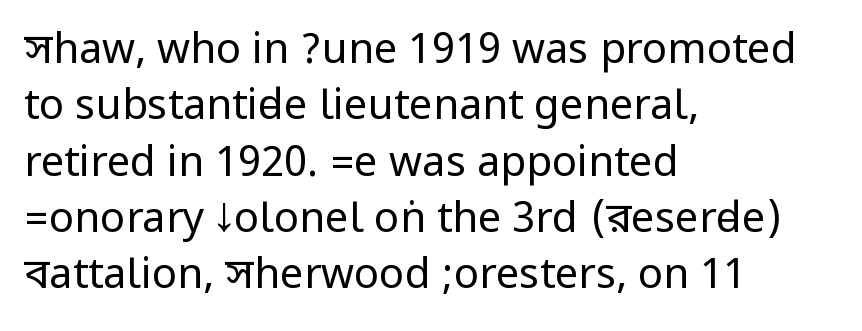
The image shows 42 px regular-weight, condensed sans-serif type, upright; set left-aligned, normal line spacing (1.34x), normal letter spacing, not underlined; low stroke contrast.
